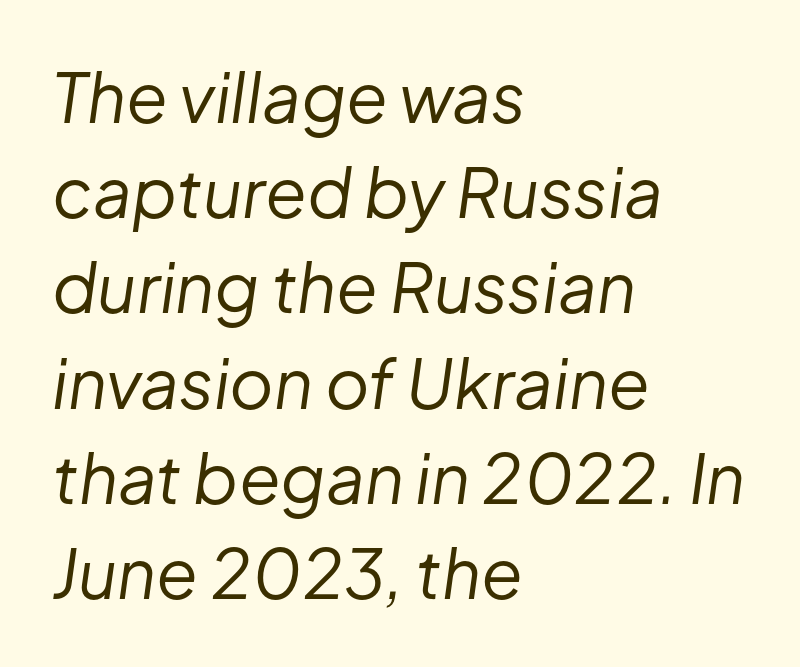
The image shows 68 px regular-weight type, italic (leaning right); set left-aligned, normal line spacing (1.4x), normal letter spacing, not underlined; low stroke contrast and a medium x-height.
